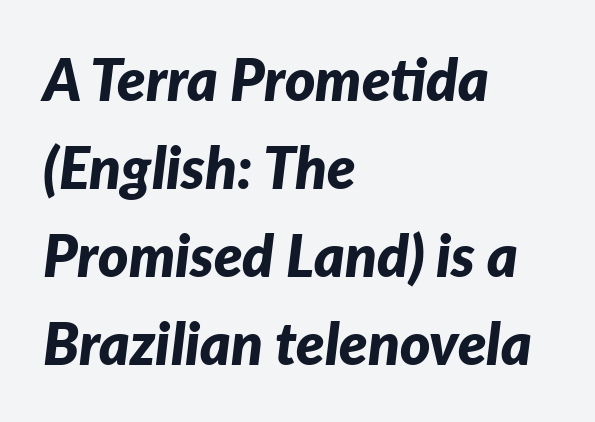
Does the weight exceed regular? Yes, all the way to bold. These lines stack with their left ends in a neat column. The gaps between neighbouring characters are ordinary and unremarkable. The glyphs look as if they've been sheared to an angle. These lines sit exactly where default settings would place them. Each letter keeps its own natural width here, so spacing adapts to shape.
